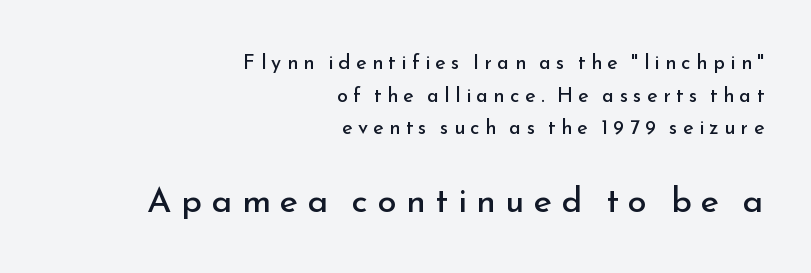
The space beneath each line is pristine and unruled. The lower block of text is set noticeably larger than the block above it. Looks like regular typesetting: each glyph gets only the width it needs. Leftover space on each line is placed entirely before the opening word.
